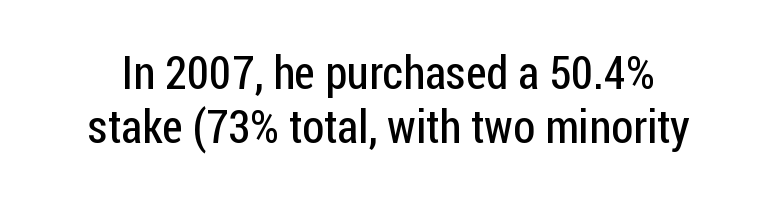
Q: Is the text bold? A: No.
Q: Is the text italic (slanted)? A: No, it is upright.
Q: Is the typeface a serif or a sans-serif typeface? A: Sans-serif.
Q: Is the text underlined? A: No.
Q: Is the spacing between letters normal or unusually wide? A: Normal.
Q: Is the spacing between lines tight, normal or loose? A: Tight.
Q: Width (condensed, normal, or wide)? A: Condensed.
Q: Stroke contrast? A: Low.
Q: x-height? A: Medium.
Q: Monospaced? A: No.
